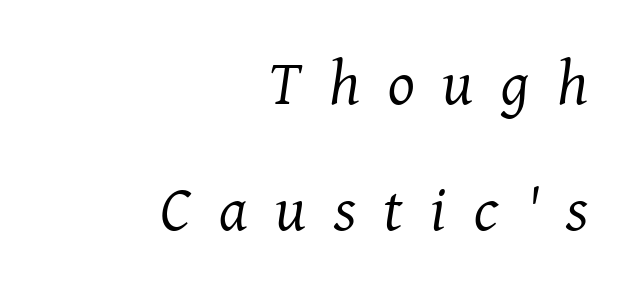
{"serif": "yes", "italic": "yes", "lean": "right", "slant_degrees": 8, "bold": "no", "weight": "regular", "width": "normal", "stroke_contrast": "medium", "x_height": "medium", "monospaced": "no", "underline": "no", "align": "right", "line_spacing": "loose", "line_spacing_ratio": 2.0, "letter_spacing": "wide", "letter_spacing_em": 0.44, "glyph_px": 63}
